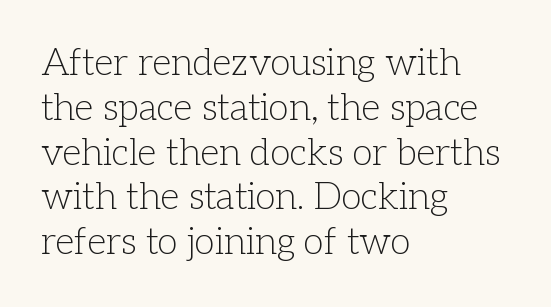
Q: Is the text bold? A: No.
Q: Is the text italic (slanted)? A: No, it is upright.
Q: Is the typeface a serif or a sans-serif typeface? A: Serif.
Q: Is the text underlined? A: No.
Q: How is the paragraph aligned? A: Left-aligned.
Q: Is the spacing between letters normal or unusually wide? A: Normal.
Q: Width (condensed, normal, or wide)? A: Normal.
Q: Stroke contrast? A: Low.
Q: x-height? A: Medium.
Q: Monospaced? A: No.
